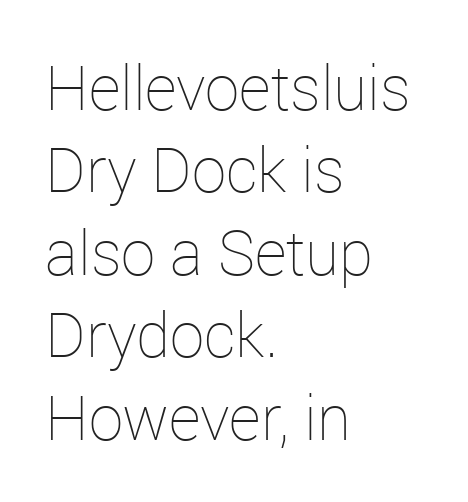
{"italic": "no", "bold": "no", "weight": "thin", "width": "normal", "stroke_contrast": "low", "x_height": "medium", "monospaced": "no", "underline": "no", "align": "left", "line_spacing": "normal", "line_spacing_ratio": 1.33, "letter_spacing": "normal", "letter_spacing_em": 0.0, "glyph_px": 62}
